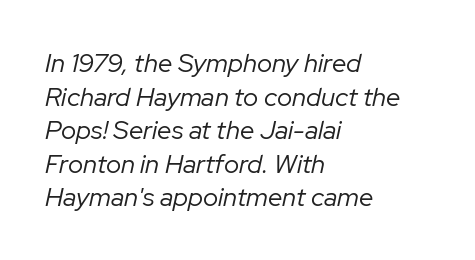
The image shows 26 px text type, italic (leaning right); set left-aligned, normal line spacing (1.29x), normal letter spacing, not underlined.
